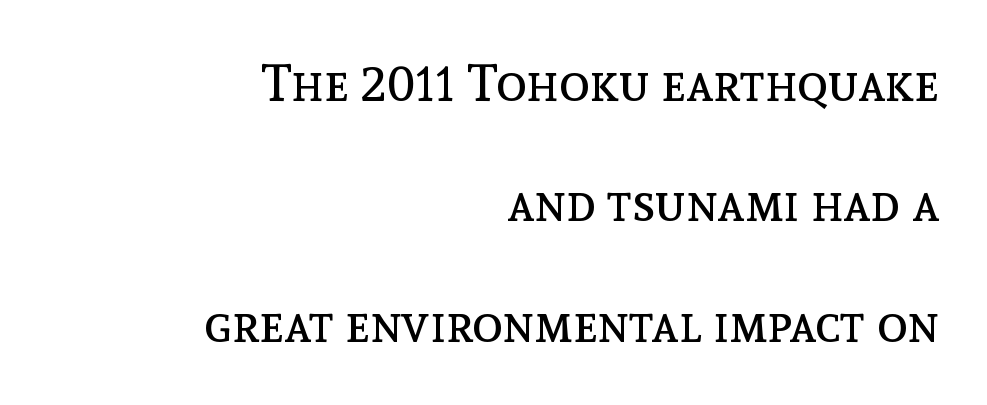
{"italic": "no", "bold": "no", "weight": "regular", "width": "normal", "x_height": "medium", "monospaced": "no", "underline": "no", "align": "right", "line_spacing": "loose", "line_spacing_ratio": 2.36, "letter_spacing": "normal", "letter_spacing_em": 0.0, "glyph_px": 51}
